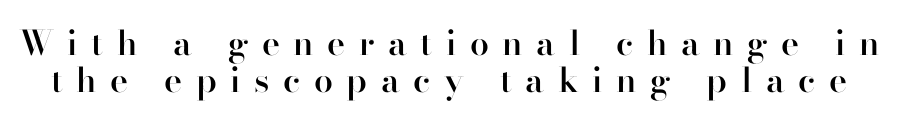
The vertical gap from one line to the next is small. Note: serifs present on the glyphs. These lines are rendered in a variable-pitch font. Type without underlining.
